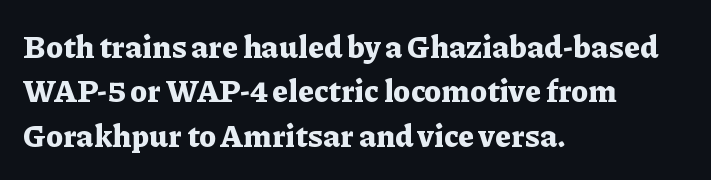
Q: Is the text bold? A: Yes.
Q: Is the text italic (slanted)? A: No, it is upright.
Q: Is the typeface a serif or a sans-serif typeface? A: Serif.
Q: Is the text underlined? A: No.
Q: How is the paragraph aligned? A: Left-aligned.
Q: Is the spacing between letters normal or unusually wide? A: Normal.
Q: Is the spacing between lines tight, normal or loose? A: Normal.
Q: Width (condensed, normal, or wide)? A: Normal.
Q: Stroke contrast? A: Low.
Q: x-height? A: Medium.
Q: Monospaced? A: No.
